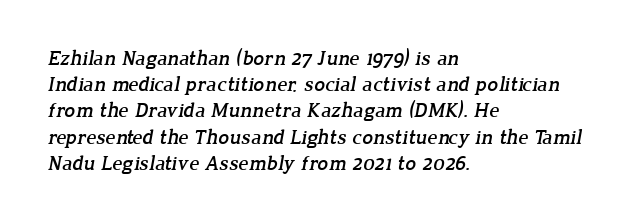
The image shows 21 px text type; set left-aligned, normal line spacing (1.25x), normal letter spacing, not underlined.
